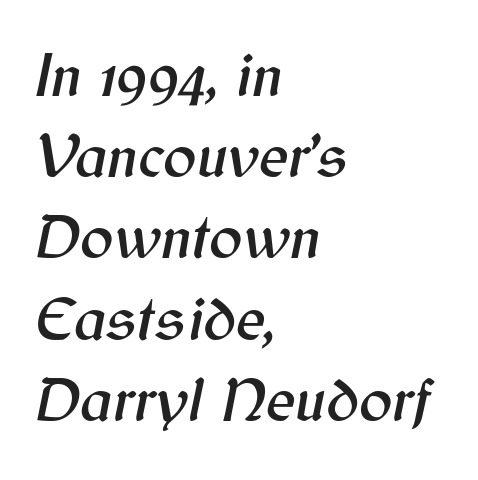
Proportional: the letters do not fall into vertical columns. The typography opts for an oblique posture over an upright one. The gaps between neighbouring characters are ordinary and unremarkable. Honestly, the row spacing looks completely unremarkable.
